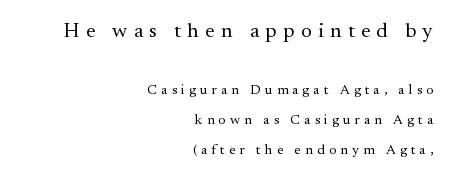
Q: Is the text bold? A: No.
Q: Is the text italic (slanted)? A: No, it is upright.
Q: Is the text underlined? A: No.
Q: How is the paragraph aligned? A: Right-aligned.
Q: Is the spacing between letters normal or unusually wide? A: Unusually wide.
Q: Is the spacing between lines tight, normal or loose? A: Loose.
Q: Which block of text is set in a larger size, the first (top) or the second (bottom)? A: The first (top) one.
